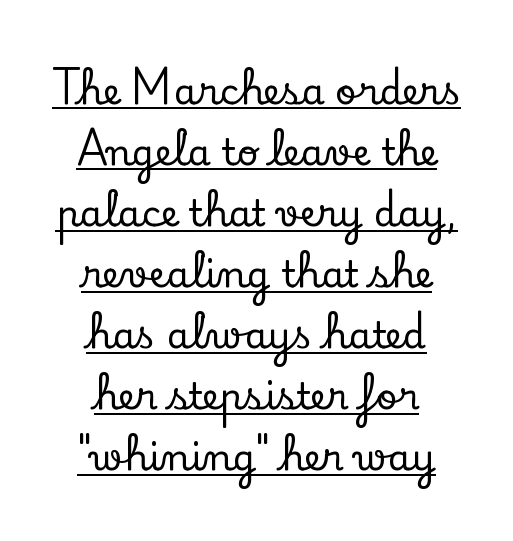
Q: Is the text italic (slanted)? A: No, it is upright.
Q: Is the text underlined? A: Yes.
Q: How is the paragraph aligned? A: Centered.
Q: Is the spacing between letters normal or unusually wide? A: Normal.
Q: Is the spacing between lines tight, normal or loose? A: Normal.
Q: Width (condensed, normal, or wide)? A: Normal.
Q: Stroke contrast? A: Low.
Q: x-height? A: Small.
Q: Monospaced? A: No.
